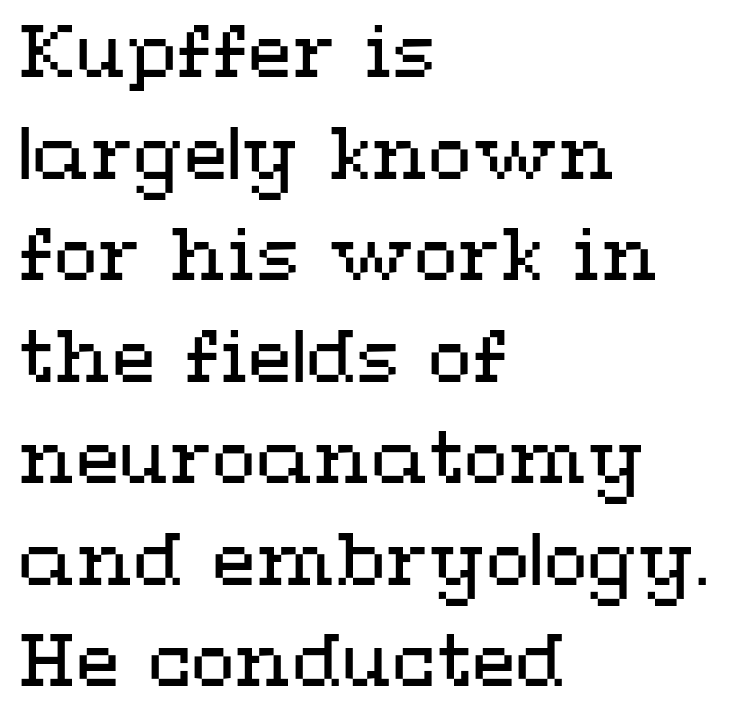
The image shows 72 px regular-weight, wide type, upright; set left-aligned, normal line spacing (1.41x), normal letter spacing, not underlined; medium stroke contrast and a medium x-height.
